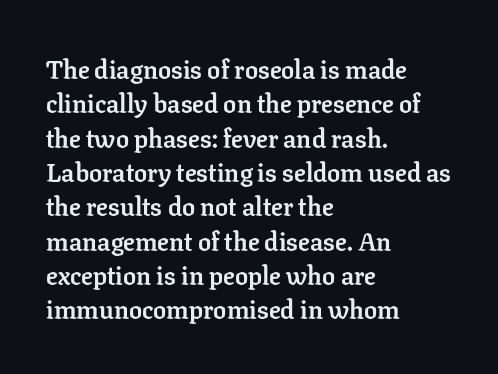
The image shows 26 px bold type, upright; set left-aligned, normal line spacing (1.32x), normal letter spacing, not underlined.
